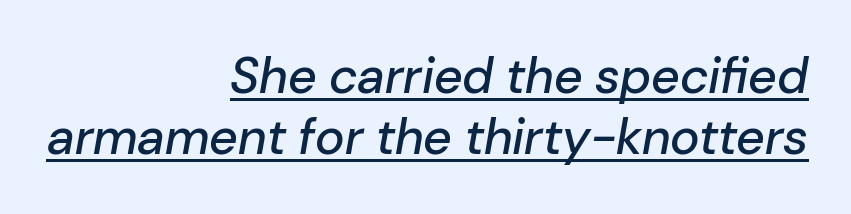
Visually the block forms a straight wall on the right and a jagged coastline on the left. The letterforms sit shoulder to shoulder at normal distance. Observe the lean: these are italic letterforms. The specimen includes a rule beneath the text block's lines.
